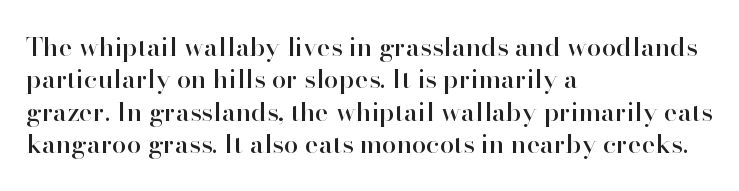
{"italic": "no", "underline": "no", "align": "left", "line_spacing": "normal", "line_spacing_ratio": 1.25, "letter_spacing": "normal", "letter_spacing_em": 0.0, "glyph_px": 26}
